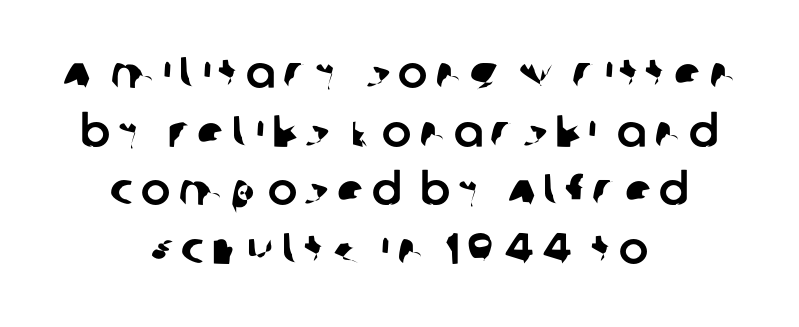
Q: Is the typeface a serif or a sans-serif typeface? A: Sans-serif.
Q: Is the text underlined? A: No.
Q: How is the paragraph aligned? A: Centered.
Q: Is the spacing between lines tight, normal or loose? A: Normal.
Q: Width (condensed, normal, or wide)? A: Normal.
Q: Stroke contrast? A: Low.
Q: x-height? A: Large.
Q: Monospaced? A: No.
